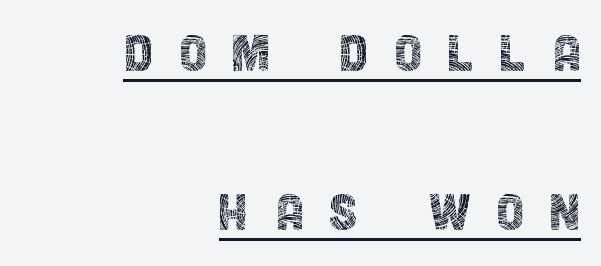
Q: Is the text bold? A: No.
Q: Is the text italic (slanted)? A: No, it is upright.
Q: Is the typeface a serif or a sans-serif typeface? A: Sans-serif.
Q: Is the text underlined? A: Yes.
Q: How is the paragraph aligned? A: Right-aligned.
Q: Is the spacing between letters normal or unusually wide? A: Unusually wide.
Q: Is the spacing between lines tight, normal or loose? A: Loose.
Q: Width (condensed, normal, or wide)? A: Condensed.
Q: x-height? A: Large.
Q: Monospaced? A: No.
